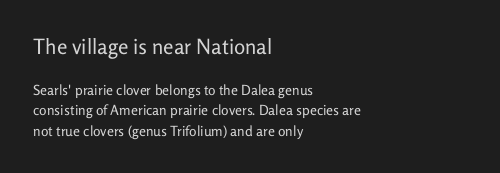
Whoever set this chose a conventional vertical rhythm. The glyphs are unaccompanied by any horizontal stroke below them. The letterforms sit at book weight or below. Italic: no, the glyphs are upright roman. This rendering uses left alignment, leaving the right contour irregular.
